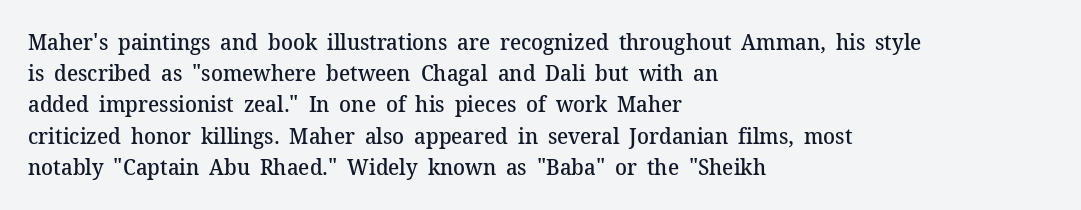
This is moderately heavy type, rendered in semibold. No extra tracking has been applied to these lines. Alignment: flush left. Leading matches the norm, producing a regular column.
